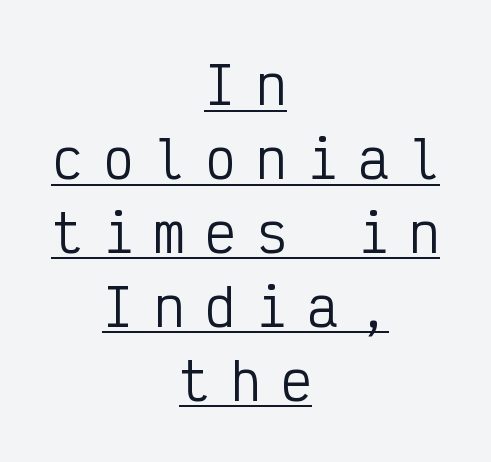
{"serif": "no", "italic": "no", "bold": "no", "weight": "regular", "width": "condensed", "stroke_contrast": "low", "x_height": "medium", "monospaced": "yes", "underline": "yes", "align": "center", "line_spacing": "normal", "line_spacing_ratio": 1.45, "letter_spacing": "wide", "letter_spacing_em": 0.4, "glyph_px": 51}
